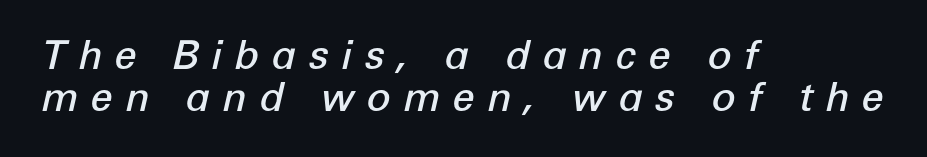
{"italic": "yes", "lean": "right", "slant_degrees": 12, "bold": "semi", "weight": "semibold", "width": "normal", "stroke_contrast": "low", "x_height": "medium", "monospaced": "no", "underline": "no", "align": "left", "line_spacing": "tight", "line_spacing_ratio": 1.05, "letter_spacing": "wide", "letter_spacing_em": 0.3, "glyph_px": 40}
